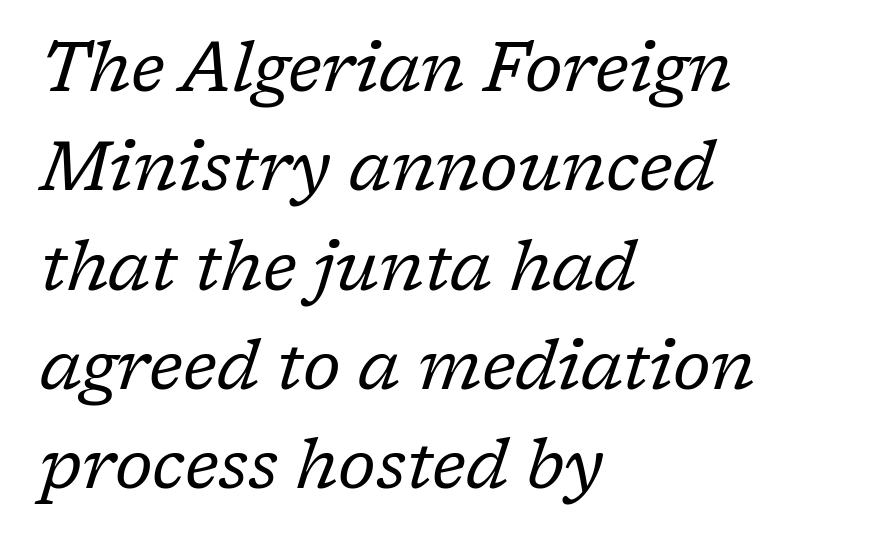
The image shows 69 px regular-weight serif type, italic (leaning right); set left-aligned, normal line spacing (1.44x), normal letter spacing, not underlined; low stroke contrast and a medium x-height.
